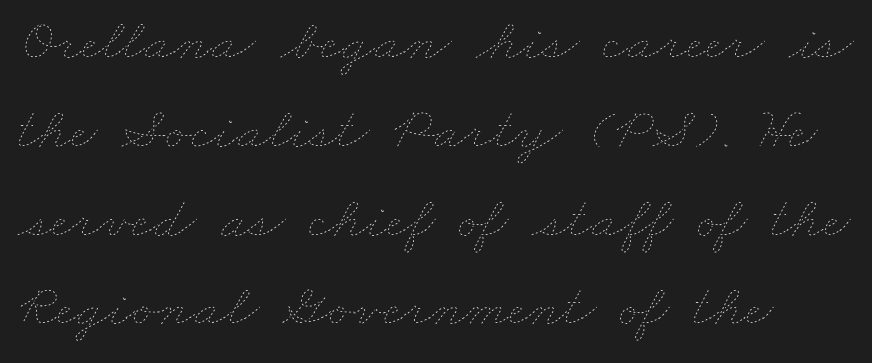
Q: Is the text bold? A: No.
Q: Is the text underlined? A: No.
Q: Is the spacing between letters normal or unusually wide? A: Normal.
Q: Is the spacing between lines tight, normal or loose? A: Normal.
Q: Width (condensed, normal, or wide)? A: Wide.
Q: Stroke contrast? A: Low.
Q: x-height? A: Small.
Q: Monospaced? A: No.
